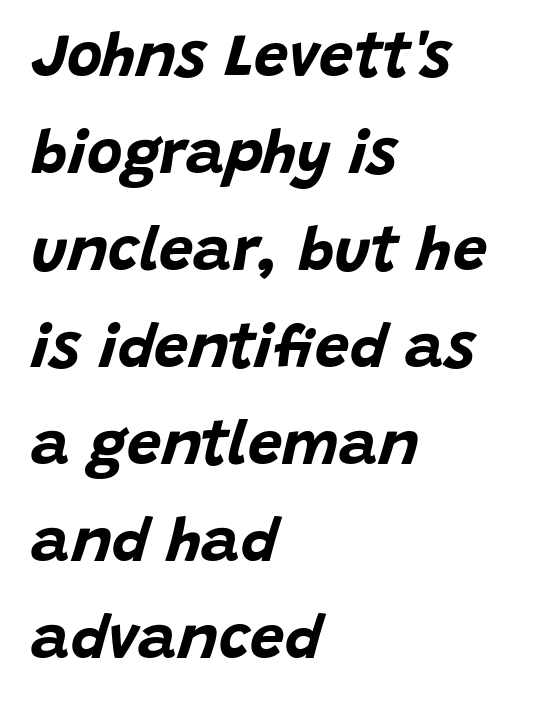
{"italic": "yes", "lean": "right", "slant_degrees": 15, "bold": "yes", "weight": "bold", "width": "normal", "stroke_contrast": "low", "x_height": "large", "monospaced": "no", "underline": "no", "align": "left", "line_spacing": "normal", "line_spacing_ratio": 1.59, "letter_spacing": "normal", "letter_spacing_em": 0.0, "glyph_px": 61}
